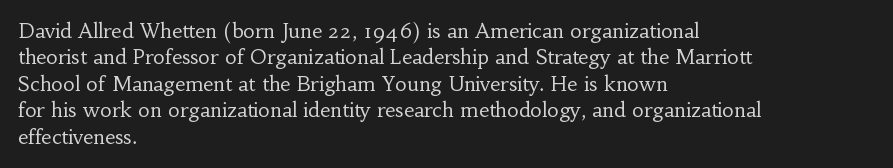
Characters remain perfectly vertical along every line. Rows of type keep a routine distance in the vertical direction. The face looks like a standard text weight, possibly lighter. Letter spacing: default. Each row of text sits above clean, open space.
